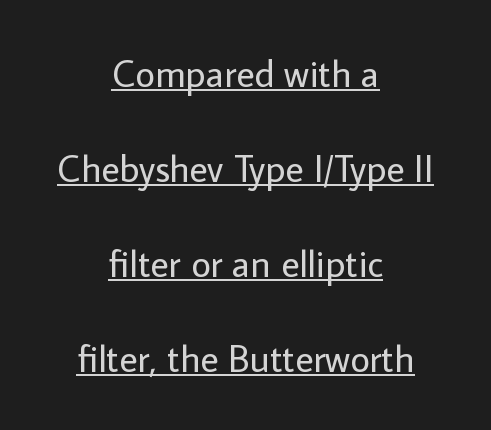
The image shows 38 px regular-weight sans-serif type, upright; set centered, loose line spacing (2.5x), normal letter spacing, underlined; low stroke contrast and a medium x-height.
